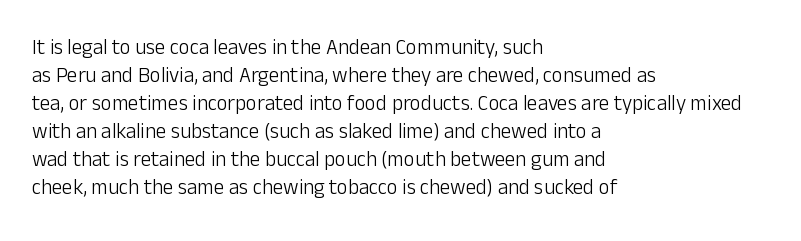
The paragraph has a hard left edge and a soft right edge. Rows of type keep a routine distance in the vertical direction. The letters sit at their default tracking, neither squeezed nor spread. Posture: vertical.
